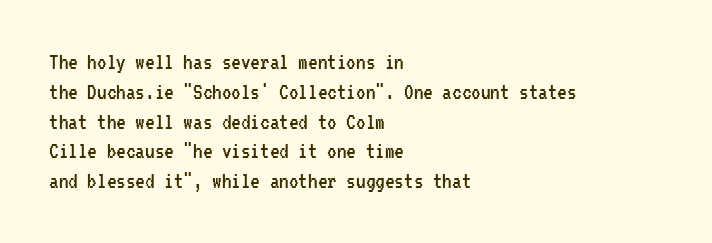
If you drew a line through each stem, it would be perfectly vertical. Tracking value appears to be zero — textbook default spacing. The rag falls on the right side of this text block. The face looks like a standard text weight, possibly lighter. The string is rendered with underlining switched off.
